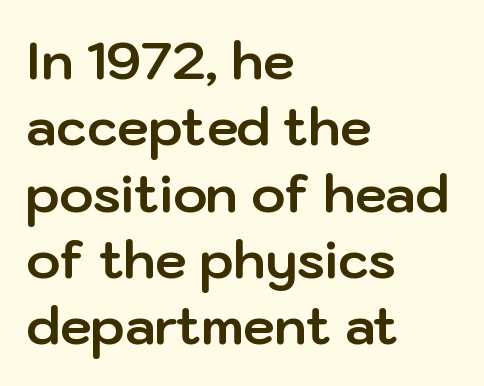
The image shows 51 px bold sans-serif type, upright; set left-aligned, normal line spacing (1.3x), normal letter spacing, not underlined; low stroke contrast and a medium x-height.
